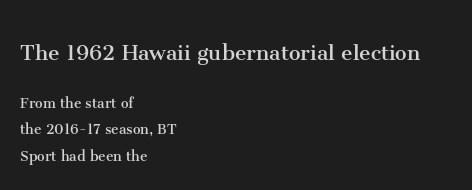
The specimen reads as upright at a glance. Typeset ragged right — the left edge is the straight one. Bare-footed words on every line. Reading top to bottom, the characters get smaller at the block break. Reading down the column, the eye jumps a familiar distance to each next line.
